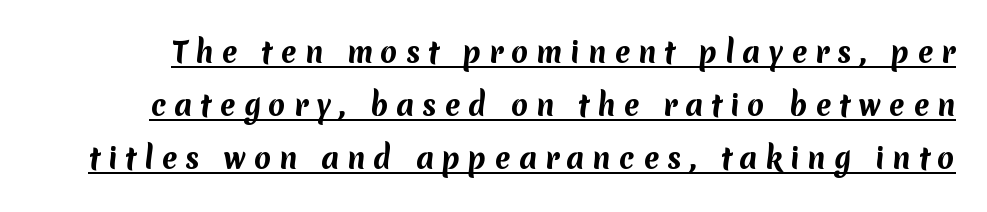
Q: Is the text bold? A: Yes.
Q: Is the typeface a serif or a sans-serif typeface? A: Sans-serif.
Q: Is the text underlined? A: Yes.
Q: Is the spacing between letters normal or unusually wide? A: Unusually wide.
Q: Is the spacing between lines tight, normal or loose? A: Loose.
Q: Width (condensed, normal, or wide)? A: Normal.
Q: Stroke contrast? A: Medium.
Q: x-height? A: Medium.
Q: Monospaced? A: No.
